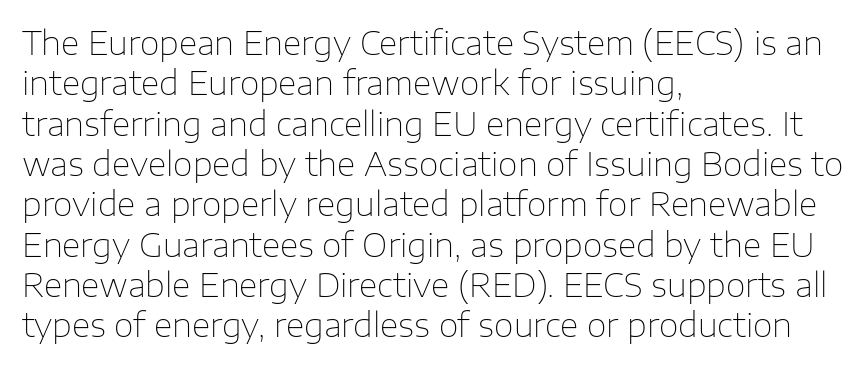
The image shows 32 px thin sans-serif type, upright; set left-aligned, normal line spacing (1.26x), normal letter spacing, not underlined; low stroke contrast and a medium x-height.
